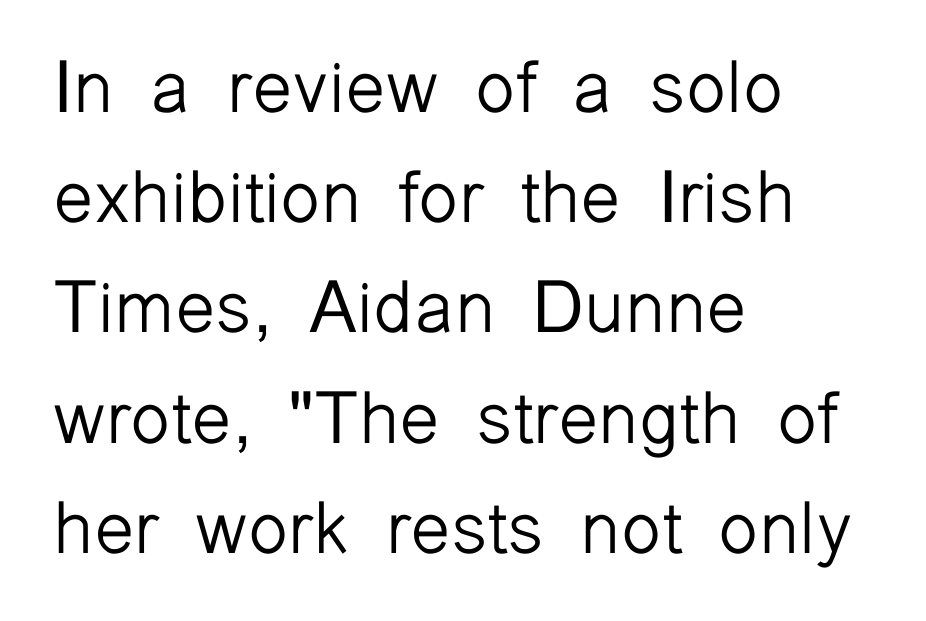
Look at the tracking — it's just the regular setting, nothing added. Does the type have serifs? No, each stem ends abruptly. Is the block centered? No — it sits flush against the left margin. Summary of vertical rhythm: regular, with standard interline spacing. Descender tails drop into unmarked territory. The weight tops out at a normal text grade.
